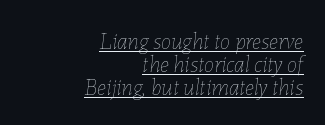
The image shows 23 px text type, italic (leaning right); set right-aligned, tight line spacing (1.01x), normal letter spacing, underlined.
